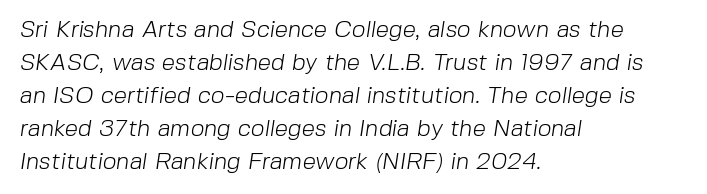
The image shows 24 px text type; set left-aligned, normal line spacing (1.38x), normal letter spacing, not underlined.
